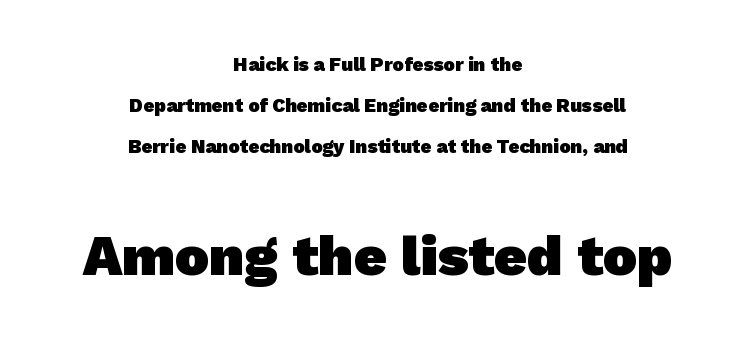
Q: Is the text bold? A: Yes.
Q: Is the typeface a serif or a sans-serif typeface? A: Sans-serif.
Q: Is the text underlined? A: No.
Q: How is the paragraph aligned? A: Centered.
Q: Is the spacing between letters normal or unusually wide? A: Normal.
Q: Is the spacing between lines tight, normal or loose? A: Loose.
Q: Which block of text is set in a larger size, the first (top) or the second (bottom)? A: The second (bottom) one.
Q: Width (condensed, normal, or wide)? A: Normal.
Q: Stroke contrast? A: Low.
Q: x-height? A: Medium.
Q: Monospaced? A: No.
